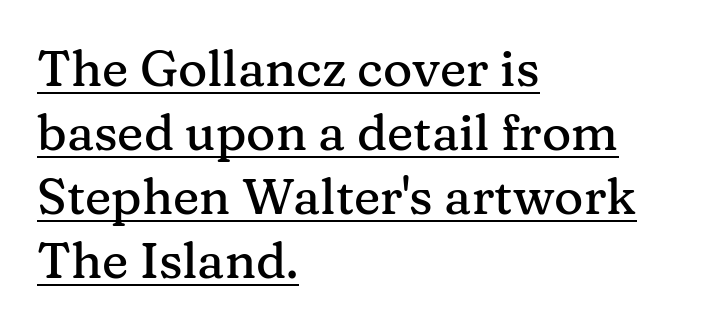
Q: Is the text italic (slanted)? A: No, it is upright.
Q: Is the typeface a serif or a sans-serif typeface? A: Serif.
Q: Is the text underlined? A: Yes.
Q: How is the paragraph aligned? A: Left-aligned.
Q: Is the spacing between letters normal or unusually wide? A: Normal.
Q: Is the spacing between lines tight, normal or loose? A: Normal.
Q: Width (condensed, normal, or wide)? A: Normal.
Q: Stroke contrast? A: Medium.
Q: x-height? A: Medium.
Q: Monospaced? A: No.
